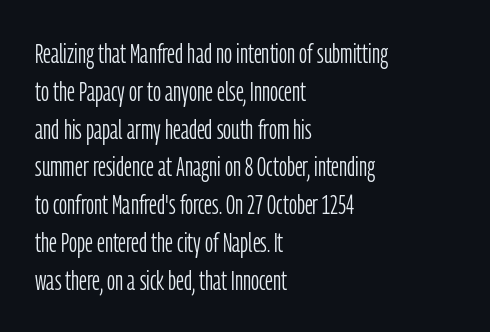
These lines are rendered in a variable-pitch font. The lettering stays uniformly vertical, giving the passage a roman look. Compared with typical paragraphs, the rows here are spaced about the same. Tracking here is standard; glyphs follow each other at the usual distance. The passage is arranged the way most books set body copy — flush left.
